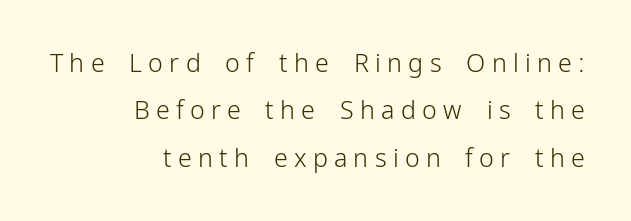
Q: Is the text bold? A: No.
Q: Is the text italic (slanted)? A: No, it is upright.
Q: Is the text underlined? A: No.
Q: How is the paragraph aligned? A: Right-aligned.
Q: Is the spacing between letters normal or unusually wide? A: Unusually wide.
Q: Is the spacing between lines tight, normal or loose? A: Loose.
